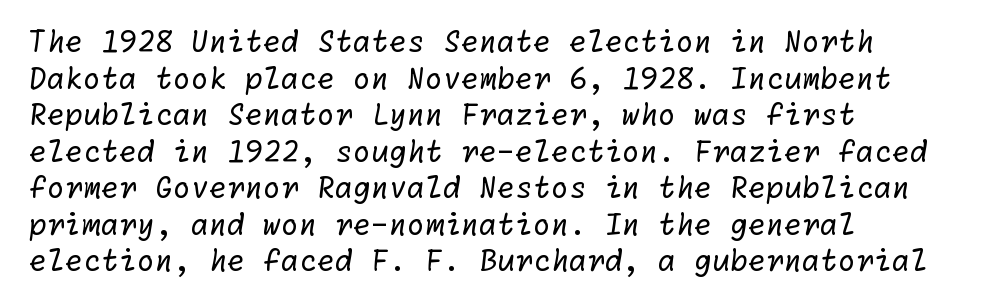
The image shows 29 px regular-weight sans-serif type; set left-aligned, normal line spacing (1.26x), normal letter spacing, not underlined; low stroke contrast and a medium x-height.
